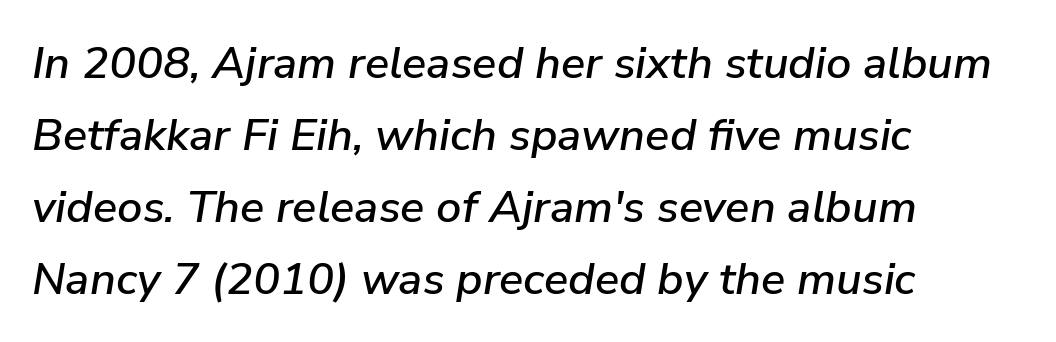
You can tell it's italic because the verticals aren't actually vertical. Inter-character spacing is left at the font's built-in metrics. Character widths vary here, with narrow letters taking less room than wide ones. Casual observation: everything's shoved over to the left. The vertical gap from one line to the next is medium.
